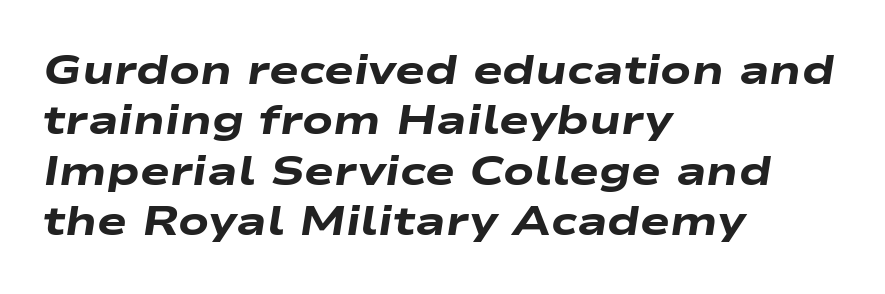
Q: Is the text bold? A: Yes.
Q: Is the text italic (slanted)? A: Yes, it leans right by about 9 degrees.
Q: Is the text underlined? A: No.
Q: How is the paragraph aligned? A: Left-aligned.
Q: Is the spacing between letters normal or unusually wide? A: Normal.
Q: Is the spacing between lines tight, normal or loose? A: Normal.
Q: Width (condensed, normal, or wide)? A: Wide.
Q: Stroke contrast? A: Low.
Q: x-height? A: Medium.
Q: Monospaced? A: No.
